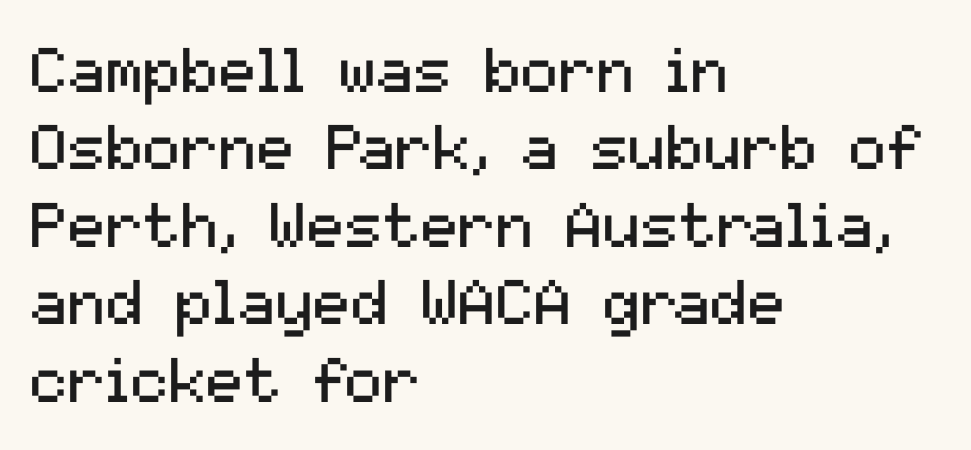
You could not count columns in this text — the font is proportionally spaced. The words here are not underlined. No feet cap the strokes, marking this as sans-serif type. The letters look calm and open, with moderate or lighter stems. Posture: straight, roman, zero tilt. Casual observation: everything's shoved over to the left.
